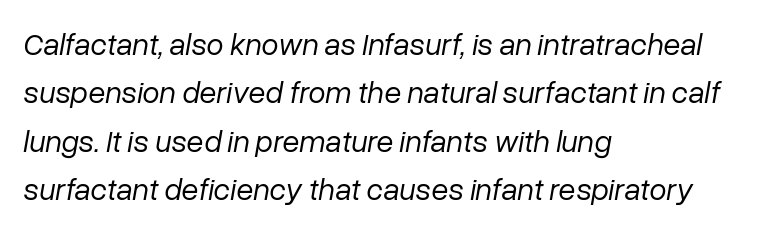
Spacing verdict: proportional, widths tailored to each character. No letter is thick-stroked: the sample isn't bold. The zone under the glyphs is completely vacant. The rag falls on the right side of this text block. Evenly set lines give the paragraph a standard silhouette. Emphasis-style slanted type is in use.
